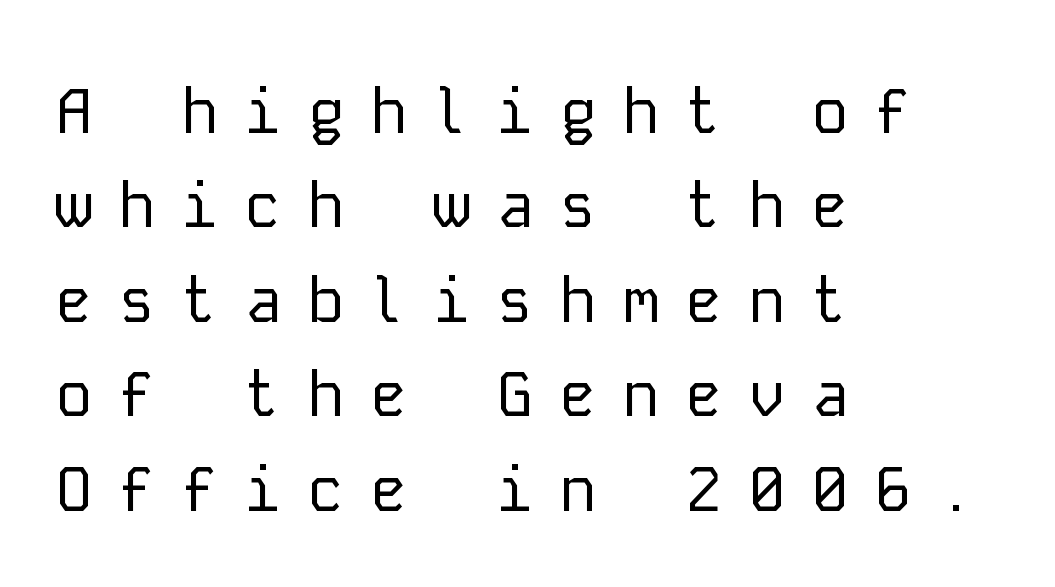
{"serif": "no", "italic": "no", "bold": "no", "weight": "regular", "width": "normal", "stroke_contrast": "low", "x_height": "medium", "monospaced": "yes", "underline": "no", "align": "left", "line_spacing": "normal", "line_spacing_ratio": 1.5, "letter_spacing": "wide", "letter_spacing_em": 0.4, "glyph_px": 63}
